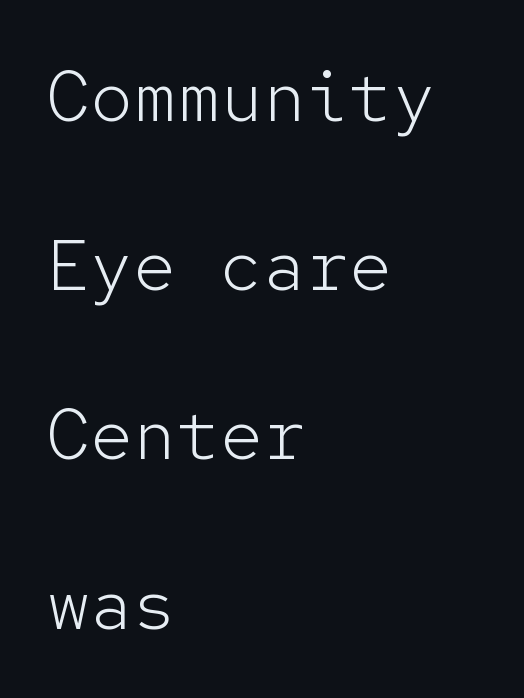
{"serif": "no", "italic": "no", "bold": "no", "weight": "light", "width": "normal", "stroke_contrast": "low", "x_height": "medium", "monospaced": "yes", "underline": "no", "align": "left", "line_spacing": "loose", "line_spacing_ratio": 2.35, "letter_spacing": "normal", "letter_spacing_em": 0.0, "glyph_px": 72}
